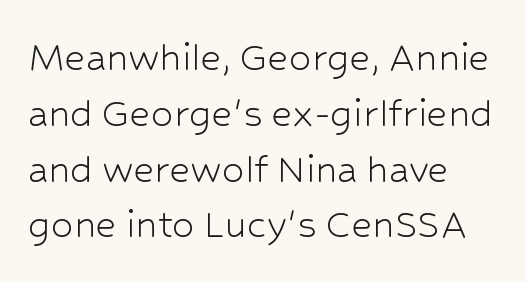
Q: Is the text bold? A: No.
Q: Is the text italic (slanted)? A: No, it is upright.
Q: Is the typeface a serif or a sans-serif typeface? A: Sans-serif.
Q: Is the text underlined? A: No.
Q: How is the paragraph aligned? A: Left-aligned.
Q: Is the spacing between letters normal or unusually wide? A: Normal.
Q: Width (condensed, normal, or wide)? A: Normal.
Q: Stroke contrast? A: Low.
Q: x-height? A: Medium.
Q: Monospaced? A: No.
